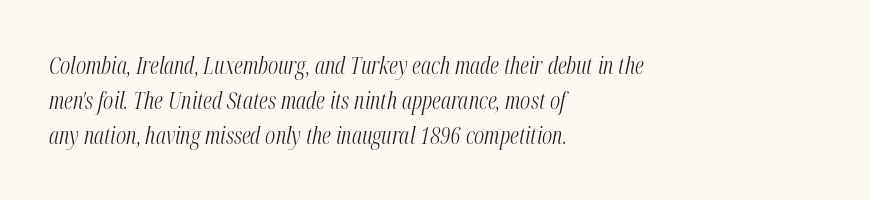
{"italic": "yes", "lean": "right", "slant_degrees": 12, "bold": "no", "underline": "no", "align": "left", "line_spacing": "normal", "line_spacing_ratio": 1.52, "letter_spacing": "normal", "letter_spacing_em": 0.0, "glyph_px": 23}
